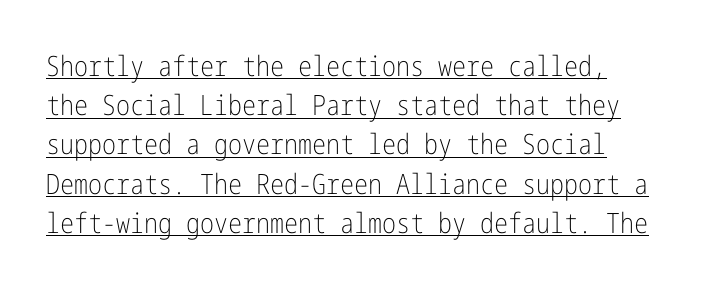
{"serif": "no", "italic": "no", "bold": "no", "weight": "light", "width": "condensed", "stroke_contrast": "low", "x_height": "medium", "underline": "yes", "line_spacing": "normal", "line_spacing_ratio": 1.4, "letter_spacing": "normal", "letter_spacing_em": 0.0, "glyph_px": 28}
